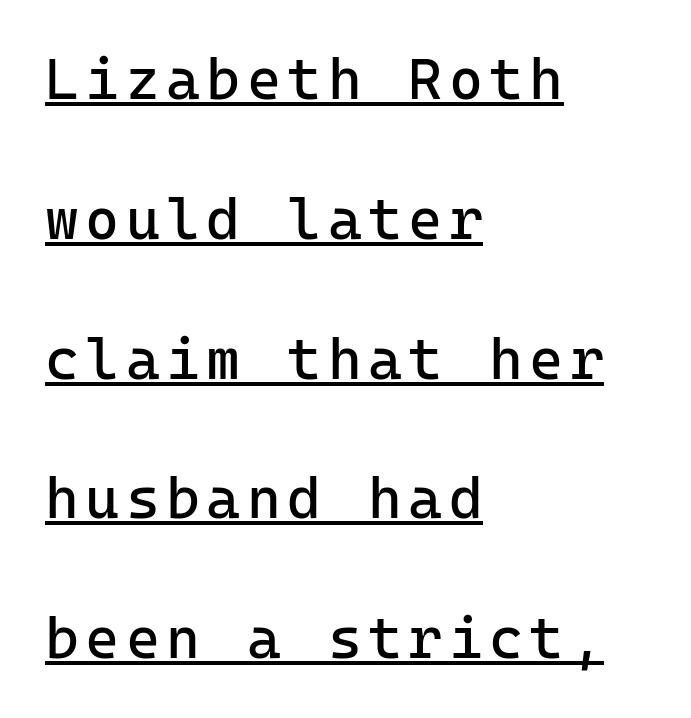
The image shows 58 px regular-weight sans-serif type, upright, monospaced; set left-aligned, loose line spacing (2.41x), underlined; low stroke contrast and a medium x-height.
